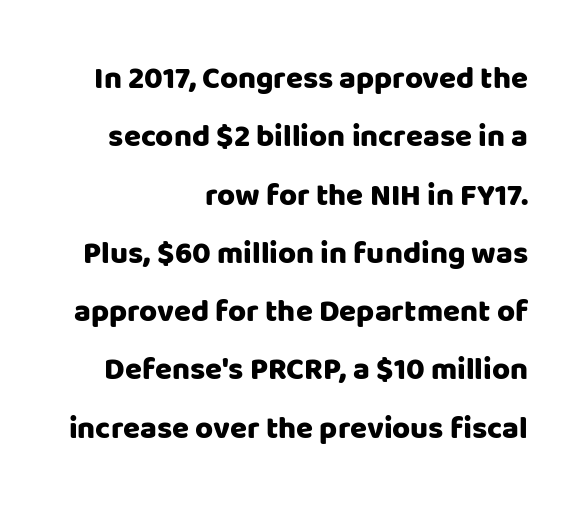
{"serif": "no", "italic": "no", "width": "normal", "stroke_contrast": "low", "x_height": "large", "monospaced": "no", "underline": "no", "align": "right", "line_spacing_ratio": 1.88, "letter_spacing": "normal", "letter_spacing_em": 0.0, "glyph_px": 31}
